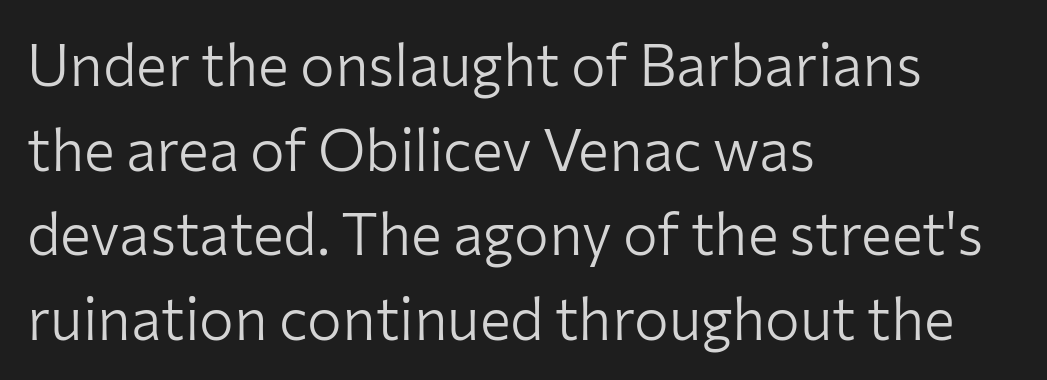
The image shows 58 px light sans-serif type, upright; set left-aligned, normal line spacing (1.46x), normal letter spacing, not underlined; low stroke contrast and a medium x-height.
